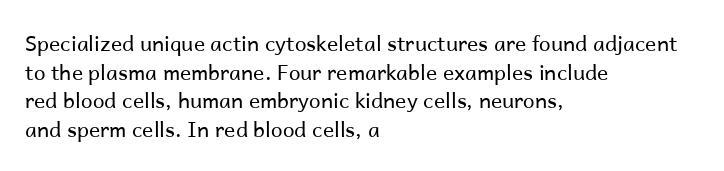
Q: Is the text bold? A: No.
Q: Is the text italic (slanted)? A: No, it is upright.
Q: Is the text underlined? A: No.
Q: How is the paragraph aligned? A: Left-aligned.
Q: Is the spacing between letters normal or unusually wide? A: Normal.
Q: Is the spacing between lines tight, normal or loose? A: Normal.
